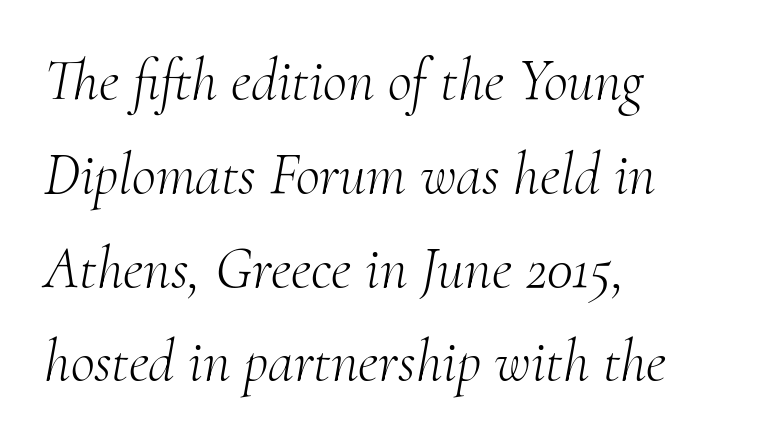
Q: Is the text bold? A: No.
Q: Is the text italic (slanted)? A: Yes, it leans right by about 10 degrees.
Q: Is the typeface a serif or a sans-serif typeface? A: Serif.
Q: Is the text underlined? A: No.
Q: How is the paragraph aligned? A: Left-aligned.
Q: Is the spacing between letters normal or unusually wide? A: Normal.
Q: Is the spacing between lines tight, normal or loose? A: Normal.
Q: Width (condensed, normal, or wide)? A: Normal.
Q: Stroke contrast? A: Medium.
Q: x-height? A: Small.
Q: Monospaced? A: No.
